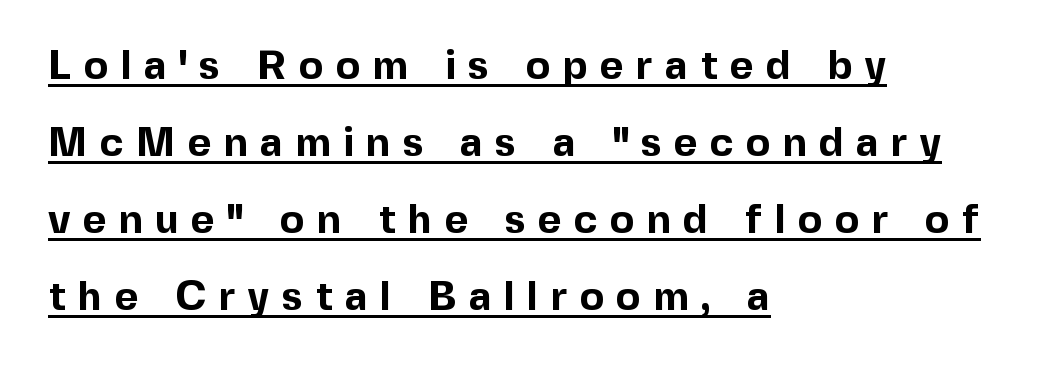
Looks like someone drew a line under every word here. Vertical strokes here are truly vertical. Examine the stroke ends and you'll find no serifs. The typesetting leans heavy: a genuine bold. Left-aligned paragraph, ragged on the right. Each word looks stretched out because of the extra space between its letters.
